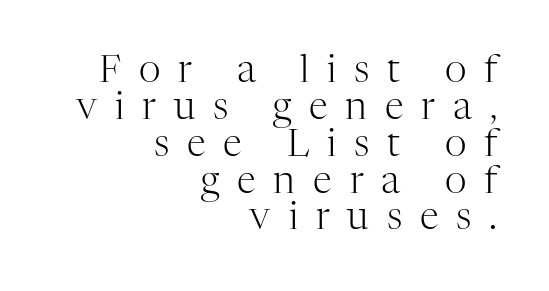
{"serif": "yes", "italic": "no", "bold": "no", "weight": "light", "width": "normal", "stroke_contrast": "high", "x_height": "medium", "monospaced": "no", "underline": "no", "align": "right", "line_spacing": "tight", "line_spacing_ratio": 0.97, "letter_spacing": "wide", "letter_spacing_em": 0.47, "glyph_px": 38}
